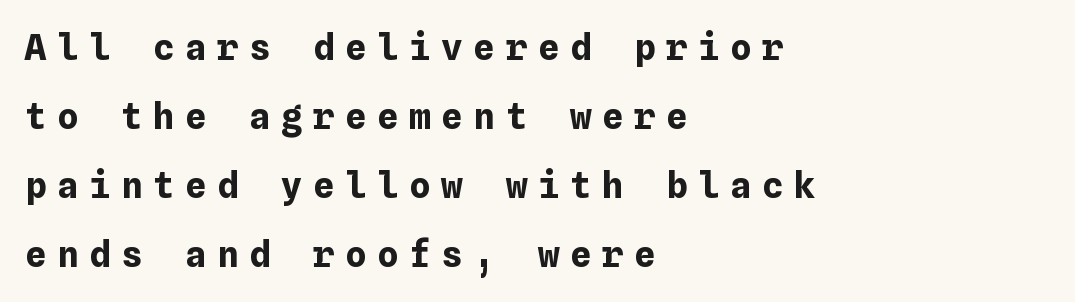
Decoration check: the copy has no underline. Every stem runs plumb, perpendicular to the baseline. Caption: expanded tracking, letters set apart. Heavy, bold letterforms. This sample trades compactness for vertical openness between lines.
